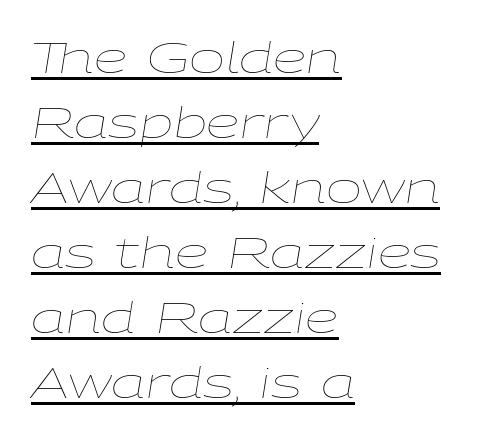
Style check: oblique. Compared with typical body copy, the letter spacing here is the same. Normally led — the rows are evenly, conventionally spaced. This sample carries an underscore along the baseline area.
